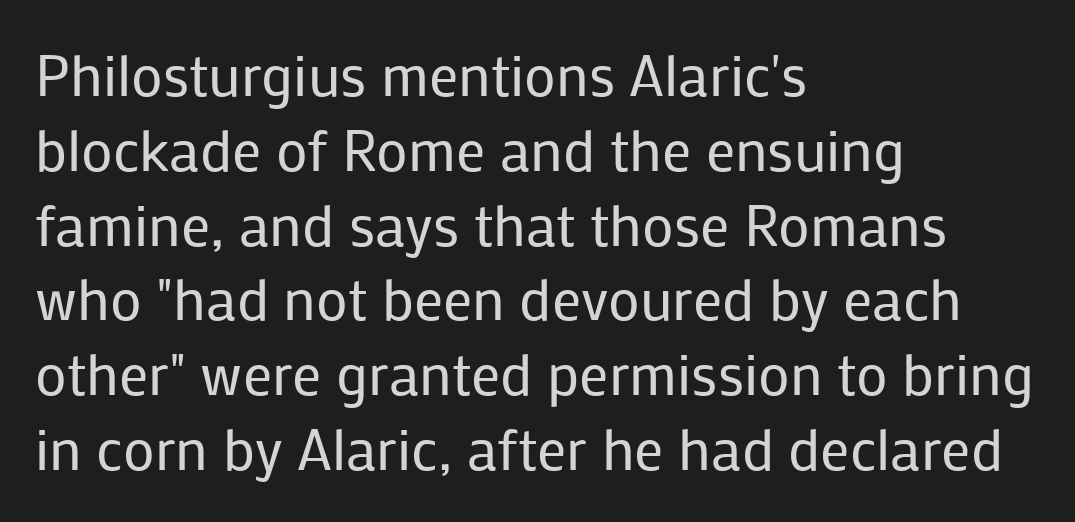
{"serif": "no", "italic": "no", "bold": "no", "weight": "regular", "width": "normal", "stroke_contrast": "low", "x_height": "medium", "monospaced": "no", "underline": "no", "align": "left", "line_spacing": "normal", "line_spacing_ratio": 1.29, "letter_spacing": "normal", "letter_spacing_em": 0.0, "glyph_px": 58}
